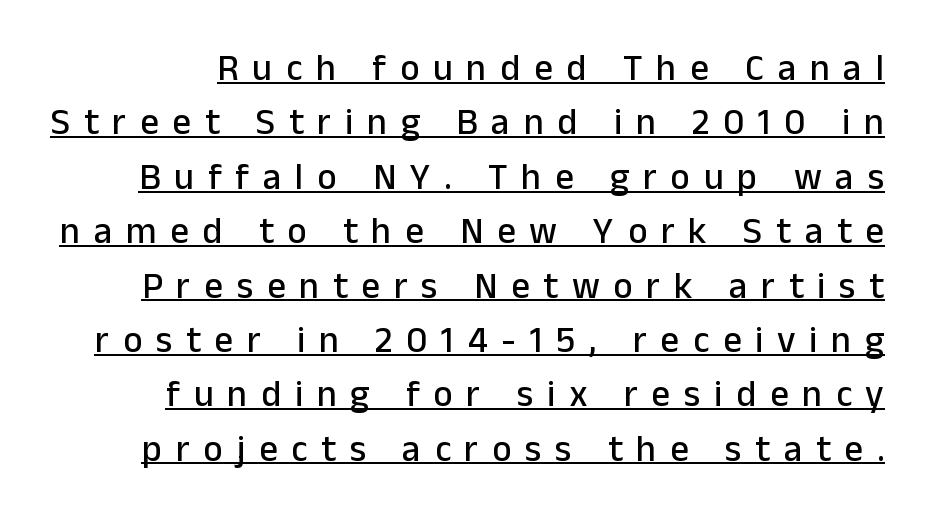
Q: Is the text italic (slanted)? A: No, it is upright.
Q: Is the typeface a serif or a sans-serif typeface? A: Sans-serif.
Q: Is the text underlined? A: Yes.
Q: Is the spacing between letters normal or unusually wide? A: Unusually wide.
Q: Is the spacing between lines tight, normal or loose? A: Normal.
Q: Width (condensed, normal, or wide)? A: Normal.
Q: Stroke contrast? A: Low.
Q: x-height? A: Medium.
Q: Monospaced? A: No.
